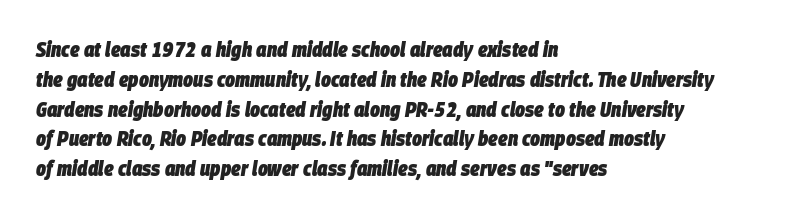
Q: Is the text bold? A: Yes.
Q: Is the text italic (slanted)? A: Yes, it leans right by about 9 degrees.
Q: Is the text underlined? A: No.
Q: How is the paragraph aligned? A: Left-aligned.
Q: Is the spacing between letters normal or unusually wide? A: Normal.
Q: Is the spacing between lines tight, normal or loose? A: Normal.
